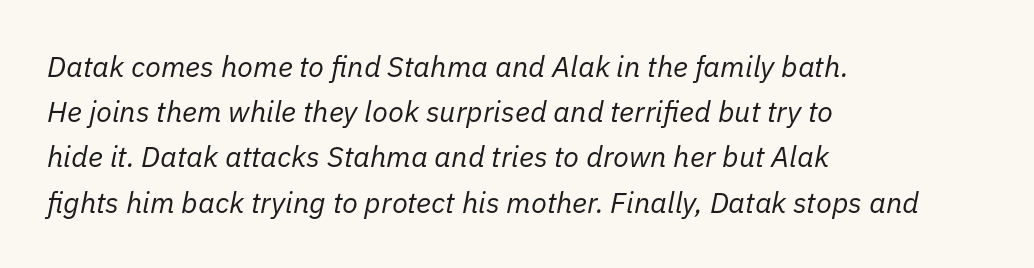
The image shows 29 px regular-weight type, italic (leaning right); set left-aligned, normal line spacing (1.56x), normal letter spacing, not underlined; low stroke contrast and a medium x-height.
